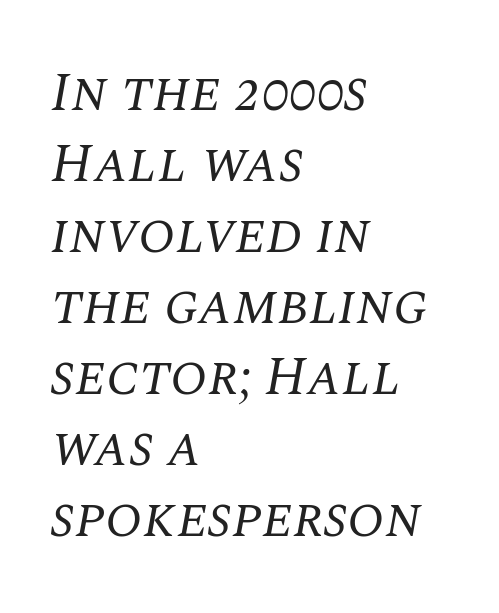
Q: Is the text bold? A: No.
Q: Is the text italic (slanted)? A: Yes, it leans right by about 10 degrees.
Q: Is the typeface a serif or a sans-serif typeface? A: Serif.
Q: Is the text underlined? A: No.
Q: How is the paragraph aligned? A: Left-aligned.
Q: Is the spacing between letters normal or unusually wide? A: Normal.
Q: Is the spacing between lines tight, normal or loose? A: Normal.
Q: Width (condensed, normal, or wide)? A: Normal.
Q: Stroke contrast? A: Medium.
Q: x-height? A: Large.
Q: Monospaced? A: No.
